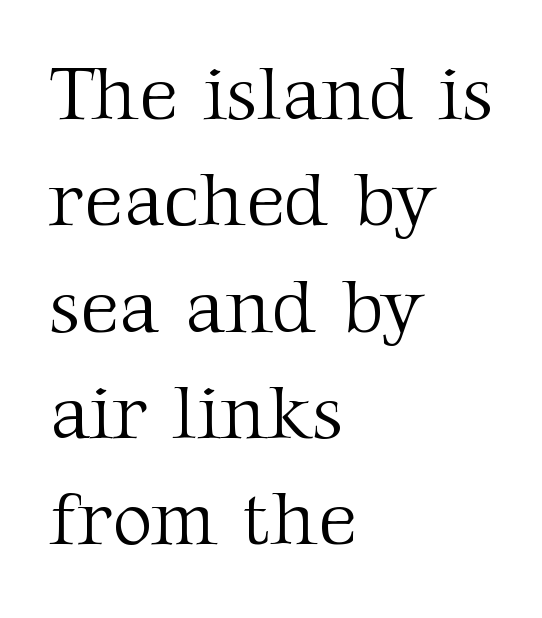
Q: Is the text bold? A: No.
Q: Is the text italic (slanted)? A: No, it is upright.
Q: Is the typeface a serif or a sans-serif typeface? A: Serif.
Q: Is the text underlined? A: No.
Q: How is the paragraph aligned? A: Left-aligned.
Q: Is the spacing between letters normal or unusually wide? A: Normal.
Q: Is the spacing between lines tight, normal or loose? A: Normal.
Q: Width (condensed, normal, or wide)? A: Normal.
Q: Stroke contrast? A: Medium.
Q: x-height? A: Medium.
Q: Monospaced? A: No.
